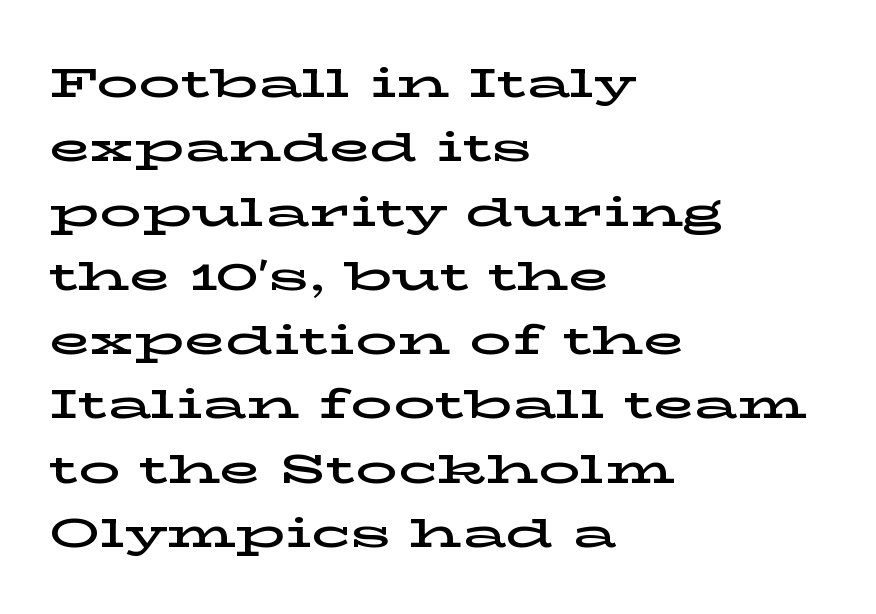
{"serif": "yes", "italic": "no", "width": "wide", "stroke_contrast": "low", "x_height": "medium", "monospaced": "no", "underline": "no", "align": "left", "line_spacing": "normal", "line_spacing_ratio": 1.53, "letter_spacing": "normal", "letter_spacing_em": 0.0, "glyph_px": 42}
